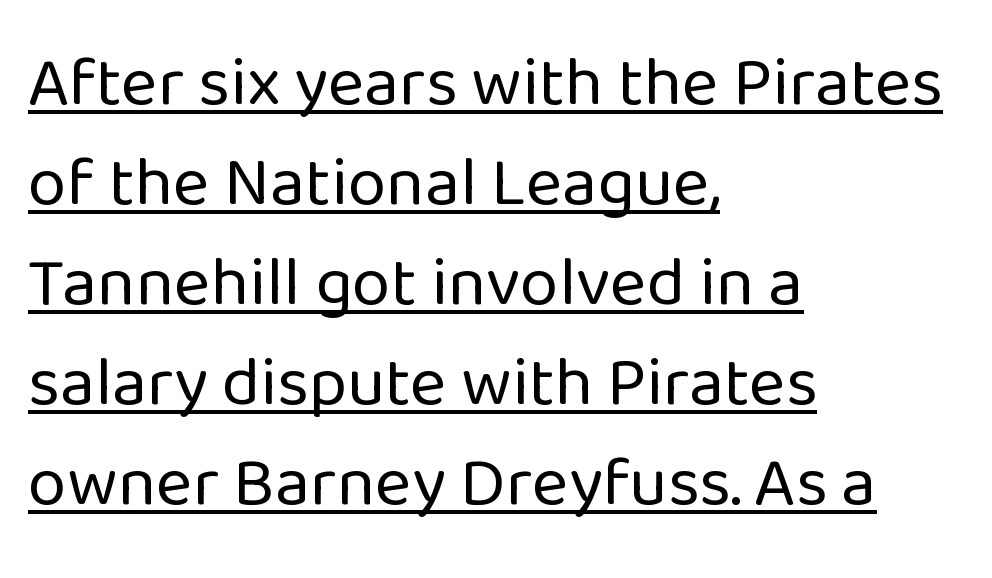
Q: Is the text bold? A: No.
Q: Is the text italic (slanted)? A: No, it is upright.
Q: Is the typeface a serif or a sans-serif typeface? A: Sans-serif.
Q: Is the text underlined? A: Yes.
Q: How is the paragraph aligned? A: Left-aligned.
Q: Is the spacing between letters normal or unusually wide? A: Normal.
Q: Is the spacing between lines tight, normal or loose? A: Normal.
Q: Width (condensed, normal, or wide)? A: Normal.
Q: Stroke contrast? A: Low.
Q: x-height? A: Medium.
Q: Monospaced? A: No.
